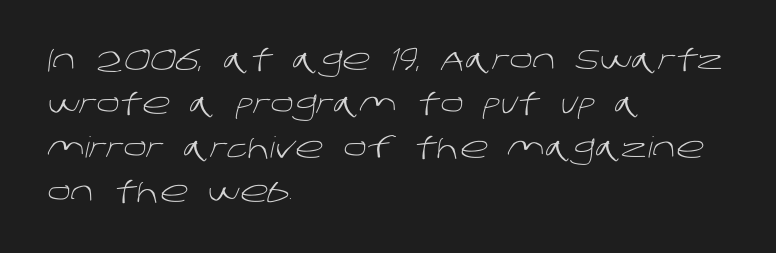
Q: Is the text bold? A: No.
Q: Is the typeface a serif or a sans-serif typeface? A: Sans-serif.
Q: Is the text underlined? A: No.
Q: How is the paragraph aligned? A: Left-aligned.
Q: Is the spacing between letters normal or unusually wide? A: Normal.
Q: Is the spacing between lines tight, normal or loose? A: Normal.
Q: Width (condensed, normal, or wide)? A: Normal.
Q: Stroke contrast? A: Low.
Q: x-height? A: Large.
Q: Monospaced? A: No.
